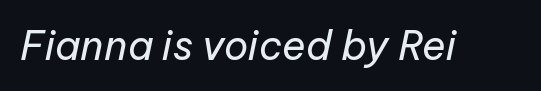
{"italic": "yes", "lean": "right", "slant_degrees": 12, "bold": "no", "weight": "regular", "width": "normal", "stroke_contrast": "low", "x_height": "medium", "monospaced": "no", "underline": "no", "letter_spacing": "normal", "letter_spacing_em": 0.0, "glyph_px": 40}
